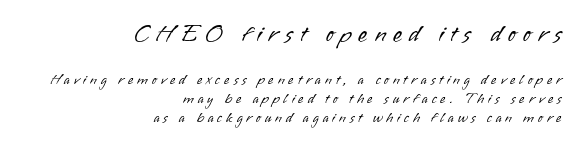
Here the first block reads like a headline and the second like body copy. Right-aligned paragraph, ragged on the left. Just letters on the line, the space beneath them empty.
